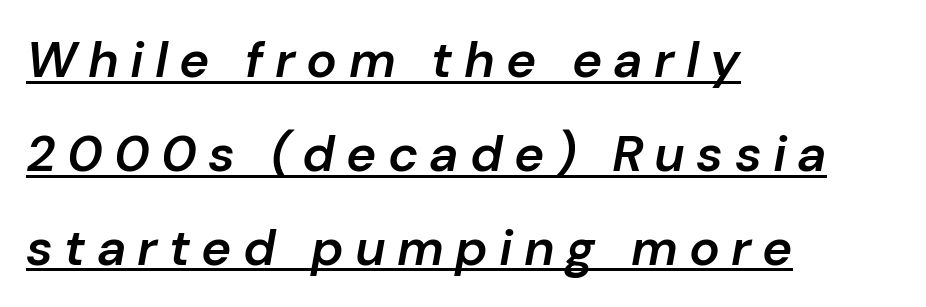
{"italic": "yes", "lean": "right", "slant_degrees": 10, "bold": "semi", "weight": "semibold", "width": "normal", "stroke_contrast": "low", "x_height": "medium", "monospaced": "no", "underline": "yes", "align": "left", "line_spacing_ratio": 1.84, "letter_spacing": "wide", "letter_spacing_em": 0.22, "glyph_px": 51}
